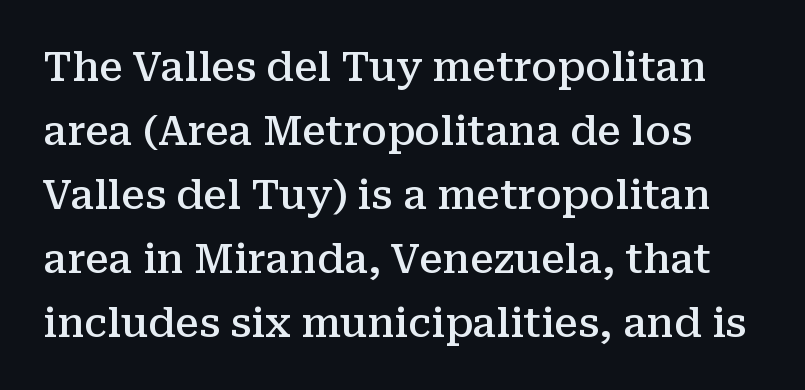
Q: Is the text bold? A: Semi-bold.
Q: Is the text italic (slanted)? A: No, it is upright.
Q: Is the typeface a serif or a sans-serif typeface? A: Serif.
Q: Is the text underlined? A: No.
Q: Is the spacing between letters normal or unusually wide? A: Normal.
Q: Is the spacing between lines tight, normal or loose? A: Normal.
Q: Width (condensed, normal, or wide)? A: Normal.
Q: Stroke contrast? A: Medium.
Q: x-height? A: Medium.
Q: Monospaced? A: No.
